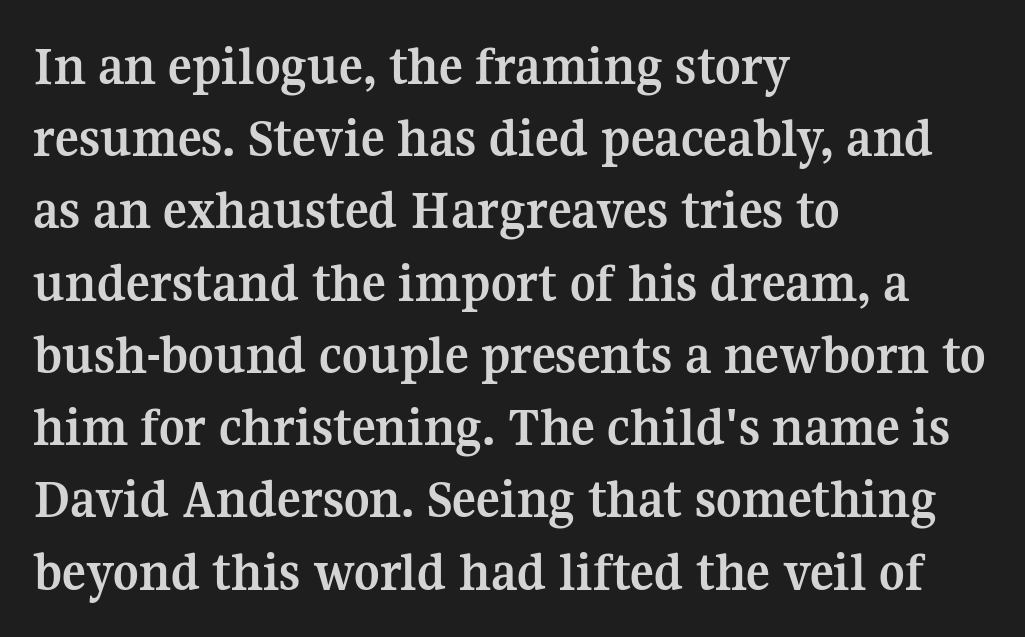
{"serif": "yes", "italic": "no", "bold": "yes", "weight": "semibold", "width": "normal", "stroke_contrast": "medium", "x_height": "medium", "monospaced": "no", "underline": "no", "align": "left", "line_spacing": "normal", "line_spacing_ratio": 1.29, "letter_spacing": "normal", "letter_spacing_em": 0.0, "glyph_px": 56}
